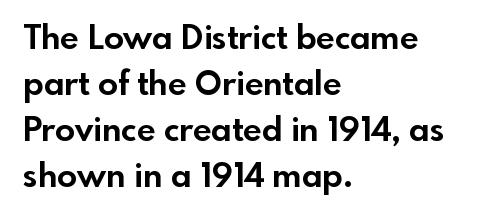
The image shows 33 px bold sans-serif type, upright; set left-aligned, normal line spacing (1.39x), normal letter spacing, not underlined; a small x-height.
